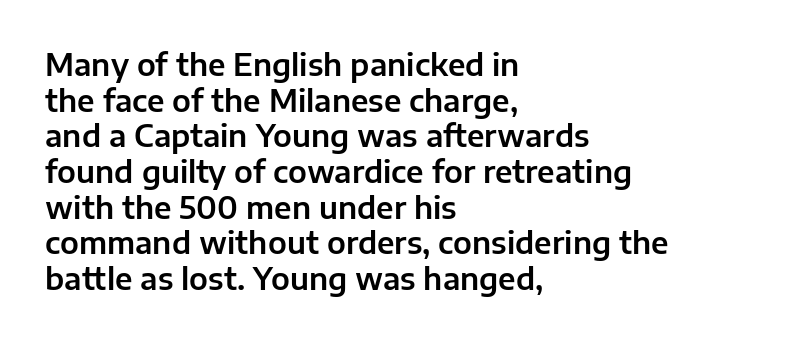
{"serif": "no", "italic": "no", "width": "normal", "stroke_contrast": "low", "x_height": "medium", "monospaced": "no", "underline": "no", "align": "left", "line_spacing_ratio": 1.19, "letter_spacing": "normal", "letter_spacing_em": 0.0, "glyph_px": 30}
